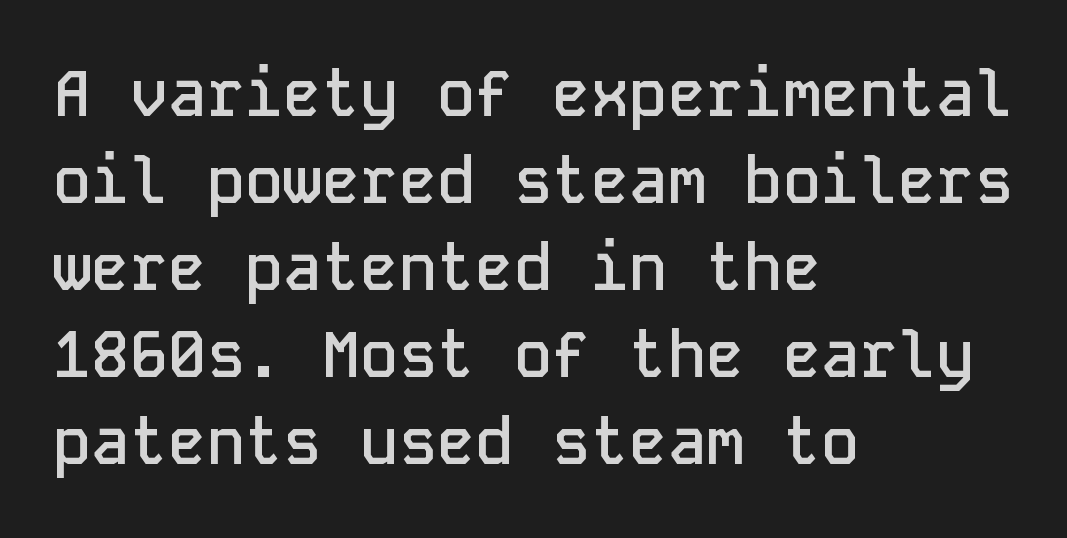
{"serif": "no", "italic": "no", "bold": "semi", "weight": "semibold", "width": "normal", "stroke_contrast": "low", "x_height": "medium", "monospaced": "yes", "underline": "no", "align": "left", "line_spacing": "normal", "line_spacing_ratio": 1.36, "letter_spacing": "normal", "letter_spacing_em": 0.0, "glyph_px": 64}
